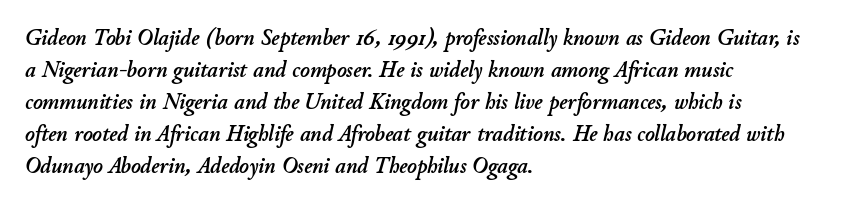
Q: Is the text italic (slanted)? A: Yes, it leans right by about 11 degrees.
Q: Is the text underlined? A: No.
Q: How is the paragraph aligned? A: Left-aligned.
Q: Is the spacing between letters normal or unusually wide? A: Normal.
Q: Is the spacing between lines tight, normal or loose? A: Normal.
